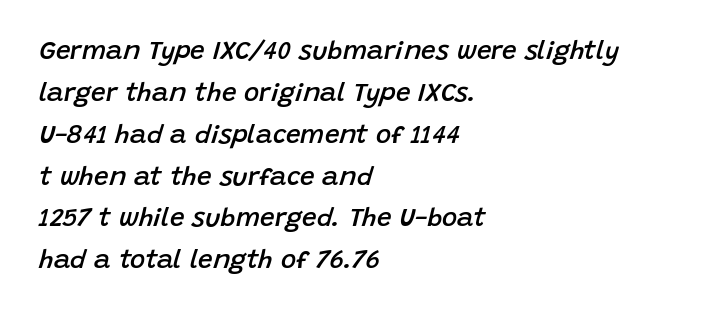
The image shows 26 px text type, italic (leaning right); set left-aligned, normal line spacing (1.61x), normal letter spacing, not underlined.
